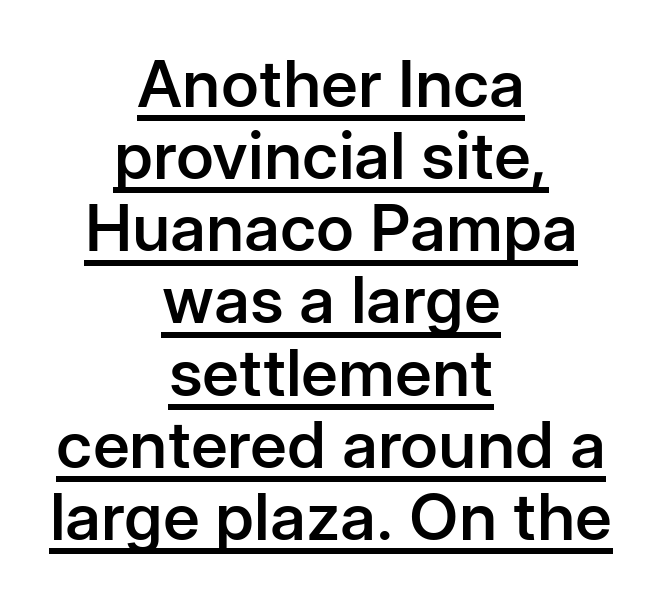
Q: Is the text bold? A: Semi-bold.
Q: Is the text italic (slanted)? A: No, it is upright.
Q: Is the typeface a serif or a sans-serif typeface? A: Sans-serif.
Q: Is the text underlined? A: Yes.
Q: How is the paragraph aligned? A: Centered.
Q: Is the spacing between letters normal or unusually wide? A: Normal.
Q: Is the spacing between lines tight, normal or loose? A: Tight.
Q: Width (condensed, normal, or wide)? A: Normal.
Q: Stroke contrast? A: Low.
Q: x-height? A: Medium.
Q: Monospaced? A: No.
